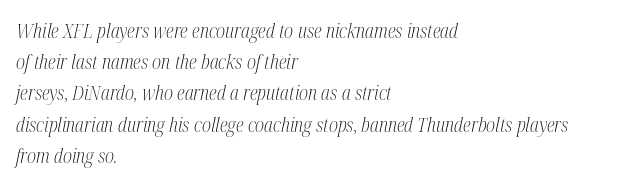
The font is comparable to plain body text, perhaps lighter. There is no visible air inserted between adjacent glyphs. These lines stack with their left ends in a neat column. Tall strokes in this sample are angled rather than plumb.
